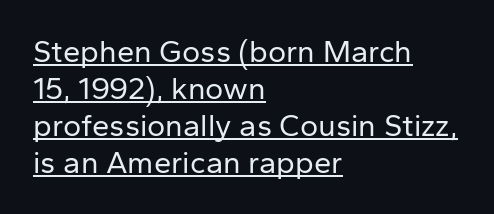
Q: Is the text bold? A: No.
Q: Is the text italic (slanted)? A: No, it is upright.
Q: Is the typeface a serif or a sans-serif typeface? A: Sans-serif.
Q: Is the text underlined? A: Yes.
Q: How is the paragraph aligned? A: Left-aligned.
Q: Is the spacing between letters normal or unusually wide? A: Normal.
Q: Width (condensed, normal, or wide)? A: Normal.
Q: Stroke contrast? A: Low.
Q: x-height? A: Medium.
Q: Monospaced? A: No.
